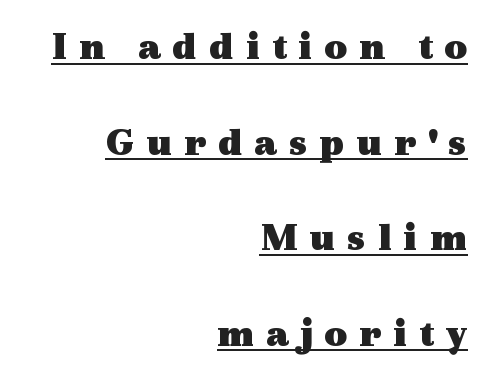
Q: Is the text bold? A: Yes.
Q: Is the text italic (slanted)? A: No, it is upright.
Q: Is the typeface a serif or a sans-serif typeface? A: Serif.
Q: Is the text underlined? A: Yes.
Q: How is the paragraph aligned? A: Right-aligned.
Q: Is the spacing between letters normal or unusually wide? A: Unusually wide.
Q: Is the spacing between lines tight, normal or loose? A: Loose.
Q: Width (condensed, normal, or wide)? A: Wide.
Q: x-height? A: Medium.
Q: Monospaced? A: No.
